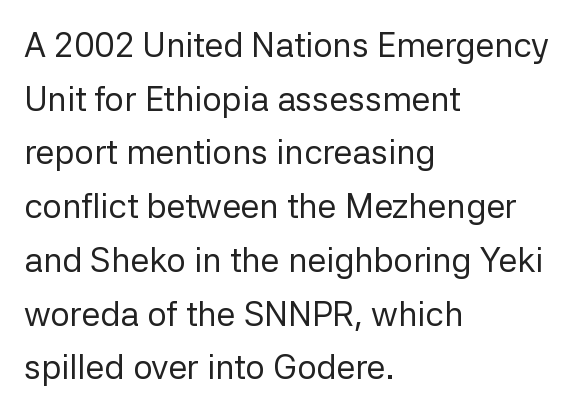
{"serif": "no", "italic": "no", "bold": "no", "weight": "regular", "width": "normal", "stroke_contrast": "low", "x_height": "medium", "monospaced": "no", "underline": "no", "align": "left", "line_spacing": "normal", "line_spacing_ratio": 1.58, "letter_spacing": "normal", "letter_spacing_em": 0.0, "glyph_px": 34}
